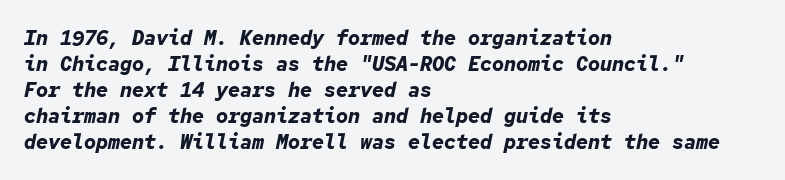
A dark, heavy texture on the line: the type is bold. This rendering uses left alignment, leaving the right contour irregular. A normal amount of white space separates one row of letters from the next. Characters are canted at an angle relative to the baseline's perpendicular.
